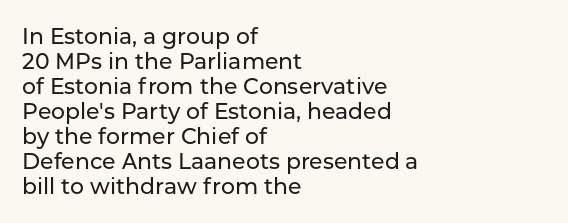
The image shows 22 px text type, upright; set left-aligned, tight line spacing (1.14x), normal letter spacing, not underlined.
